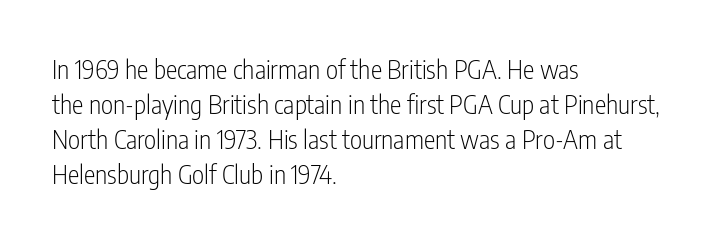
{"italic": "no", "bold": "no", "underline": "no", "align": "left", "line_spacing": "normal", "line_spacing_ratio": 1.34, "letter_spacing": "normal", "letter_spacing_em": 0.0, "glyph_px": 26}
